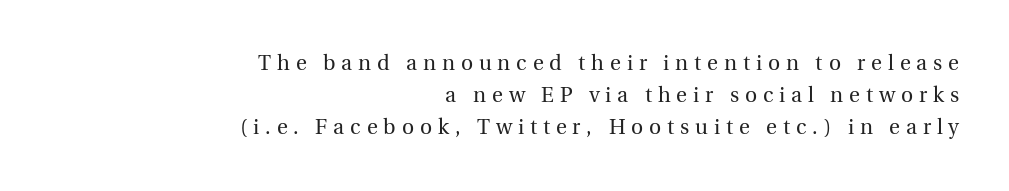
Horizontal alignment here is rightward, an uncommon choice for prose. The letters look calm and open, with moderate or lighter stems. Words appear elongated and porous because spacing is wide. The lettering stays uniformly vertical, giving the passage a roman look. This sample keeps an unexceptional amount of space between lines.
